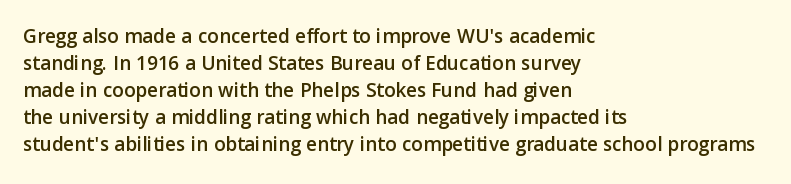
Q: Is the text italic (slanted)? A: No, it is upright.
Q: Is the text underlined? A: No.
Q: How is the paragraph aligned? A: Left-aligned.
Q: Is the spacing between letters normal or unusually wide? A: Normal.
Q: Is the spacing between lines tight, normal or loose? A: Normal.
